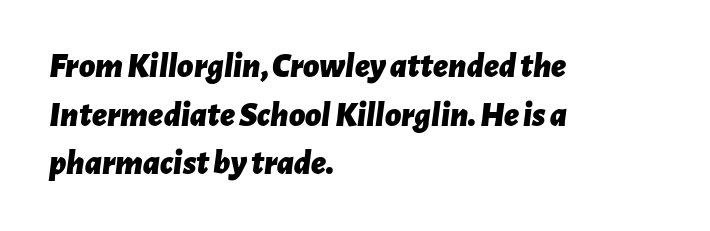
Q: Is the text bold? A: Yes.
Q: Is the text italic (slanted)? A: Yes, it leans right by about 7 degrees.
Q: Is the text underlined? A: No.
Q: How is the paragraph aligned? A: Left-aligned.
Q: Is the spacing between letters normal or unusually wide? A: Normal.
Q: Is the spacing between lines tight, normal or loose? A: Normal.
Q: Width (condensed, normal, or wide)? A: Normal.
Q: Stroke contrast? A: Low.
Q: x-height? A: Medium.
Q: Monospaced? A: No.
